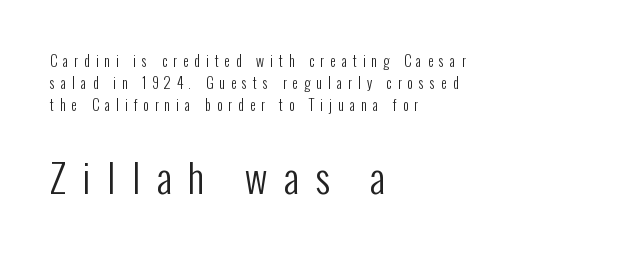
Q: Is the text bold? A: No.
Q: Is the text italic (slanted)? A: No, it is upright.
Q: Is the typeface a serif or a sans-serif typeface? A: Sans-serif.
Q: Is the text underlined? A: No.
Q: How is the paragraph aligned? A: Left-aligned.
Q: Is the spacing between letters normal or unusually wide? A: Unusually wide.
Q: Is the spacing between lines tight, normal or loose? A: Normal.
Q: Which block of text is set in a larger size, the first (top) or the second (bottom)? A: The second (bottom) one.
Q: Width (condensed, normal, or wide)? A: Condensed.
Q: Stroke contrast? A: Low.
Q: x-height? A: Medium.
Q: Monospaced? A: No.
